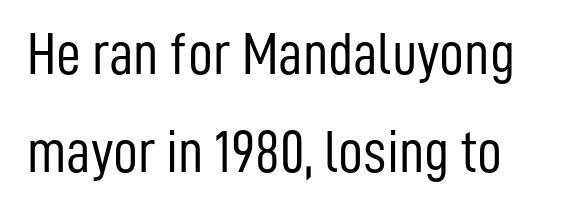
Q: Is the text bold? A: No.
Q: Is the text italic (slanted)? A: No, it is upright.
Q: Is the typeface a serif or a sans-serif typeface? A: Sans-serif.
Q: Is the text underlined? A: No.
Q: Is the spacing between letters normal or unusually wide? A: Normal.
Q: Is the spacing between lines tight, normal or loose? A: Normal.
Q: Width (condensed, normal, or wide)? A: Condensed.
Q: Stroke contrast? A: Low.
Q: x-height? A: Medium.
Q: Monospaced? A: No.
